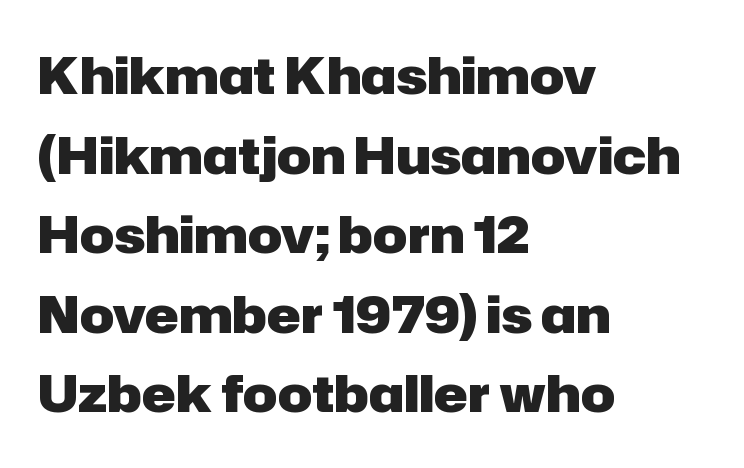
Q: Is the text bold? A: Yes.
Q: Is the text italic (slanted)? A: No, it is upright.
Q: Is the typeface a serif or a sans-serif typeface? A: Sans-serif.
Q: Is the text underlined? A: No.
Q: How is the paragraph aligned? A: Left-aligned.
Q: Is the spacing between letters normal or unusually wide? A: Normal.
Q: Is the spacing between lines tight, normal or loose? A: Normal.
Q: Width (condensed, normal, or wide)? A: Normal.
Q: Stroke contrast? A: Low.
Q: x-height? A: Medium.
Q: Monospaced? A: No.
